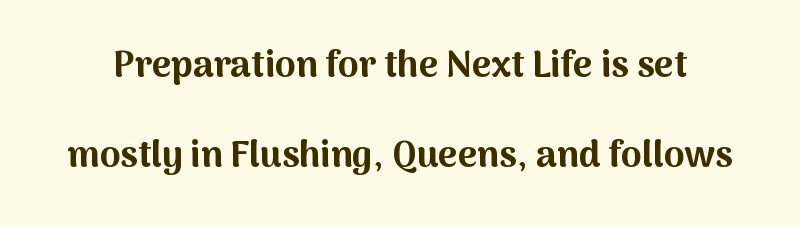
{"serif": "no", "italic": "no", "bold": "yes", "weight": "bold", "width": "normal", "stroke_contrast": "medium", "x_height": "medium", "monospaced": "no", "underline": "no", "line_spacing": "loose", "line_spacing_ratio": 2.43, "letter_spacing": "normal", "letter_spacing_em": 0.0, "glyph_px": 37}
